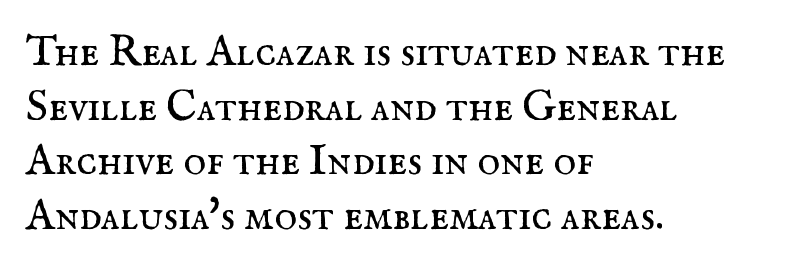
The image shows 43 px regular-weight serif type, upright; set left-aligned, normal line spacing (1.27x), normal letter spacing, not underlined; medium stroke contrast and a small x-height.
